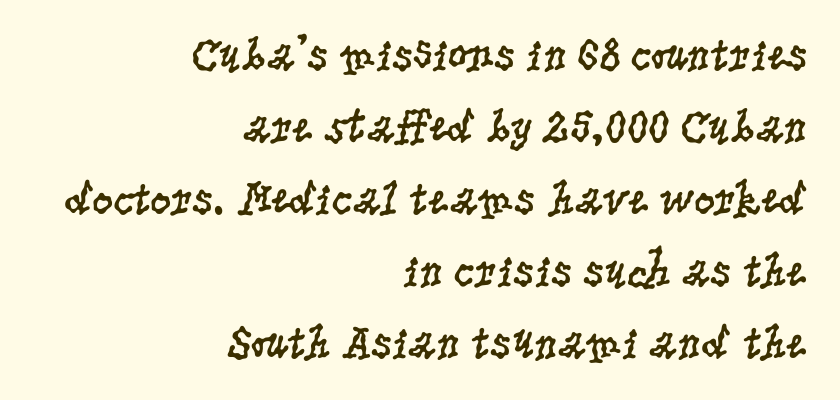
The image shows 47 px regular-weight, condensed serif type; set right-aligned, normal line spacing (1.53x), normal letter spacing, not underlined; low stroke contrast and a large x-height.
